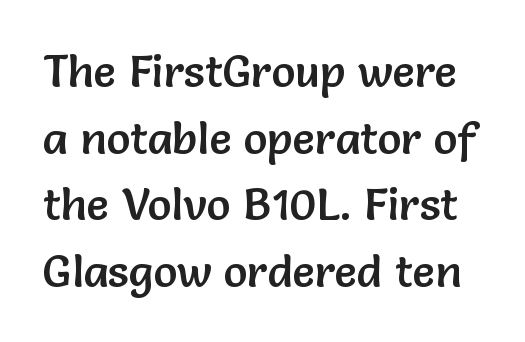
Q: Is the text italic (slanted)? A: No, it is upright.
Q: Is the typeface a serif or a sans-serif typeface? A: Sans-serif.
Q: Is the text underlined? A: No.
Q: Is the spacing between letters normal or unusually wide? A: Normal.
Q: Is the spacing between lines tight, normal or loose? A: Normal.
Q: Width (condensed, normal, or wide)? A: Normal.
Q: Stroke contrast? A: Low.
Q: x-height? A: Medium.
Q: Monospaced? A: No.
